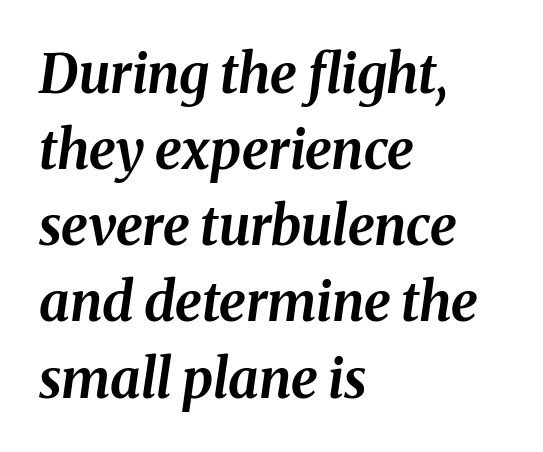
Q: Is the text bold? A: Yes.
Q: Is the text italic (slanted)? A: Yes, it leans right by about 8 degrees.
Q: Is the text underlined? A: No.
Q: How is the paragraph aligned? A: Left-aligned.
Q: Is the spacing between letters normal or unusually wide? A: Normal.
Q: Is the spacing between lines tight, normal or loose? A: Normal.
Q: Width (condensed, normal, or wide)? A: Normal.
Q: Stroke contrast? A: Medium.
Q: x-height? A: Medium.
Q: Monospaced? A: No.
